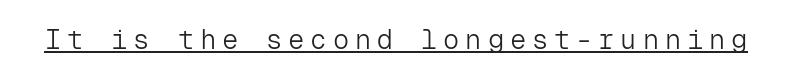
The image shows 27 px text type, upright; set unusually wide letter spacing (+0.22 em), underlined.
